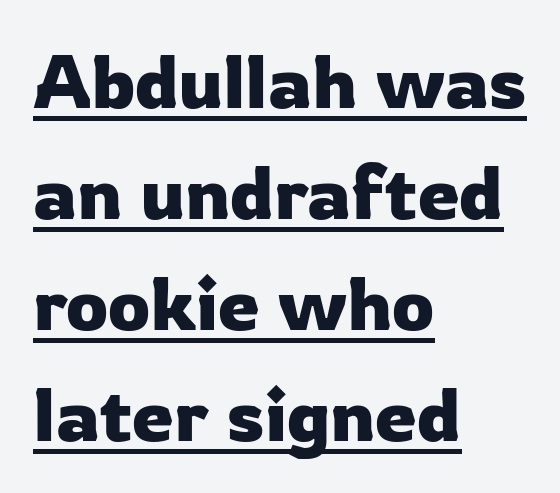
Q: Is the text italic (slanted)? A: No, it is upright.
Q: Is the typeface a serif or a sans-serif typeface? A: Sans-serif.
Q: Is the text underlined? A: Yes.
Q: How is the paragraph aligned? A: Left-aligned.
Q: Is the spacing between letters normal or unusually wide? A: Normal.
Q: Is the spacing between lines tight, normal or loose? A: Normal.
Q: Width (condensed, normal, or wide)? A: Normal.
Q: Stroke contrast? A: Low.
Q: x-height? A: Medium.
Q: Monospaced? A: No.
